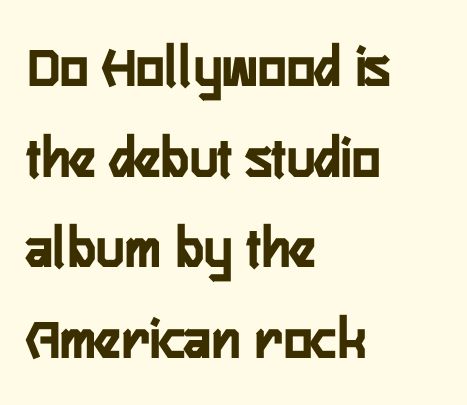
Q: Is the text bold? A: Yes.
Q: Is the text italic (slanted)? A: No, it is upright.
Q: Is the typeface a serif or a sans-serif typeface? A: Sans-serif.
Q: Is the text underlined? A: No.
Q: How is the paragraph aligned? A: Left-aligned.
Q: Is the spacing between letters normal or unusually wide? A: Normal.
Q: Is the spacing between lines tight, normal or loose? A: Normal.
Q: Width (condensed, normal, or wide)? A: Condensed.
Q: Stroke contrast? A: Low.
Q: x-height? A: Medium.
Q: Monospaced? A: No.
